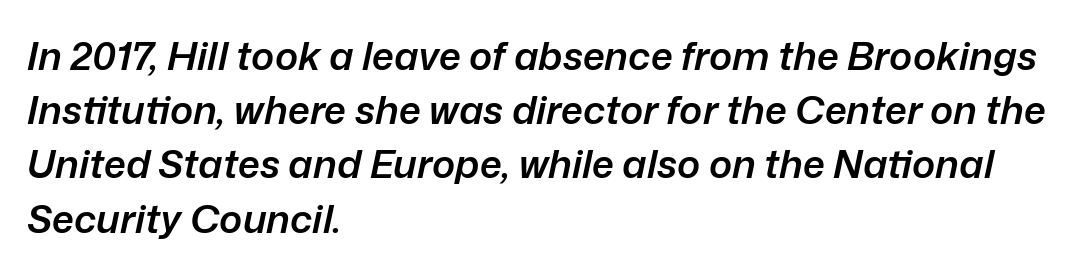
{"italic": "yes", "lean": "right", "slant_degrees": 12, "bold": "semi", "weight": "semibold", "width": "normal", "stroke_contrast": "low", "x_height": "medium", "monospaced": "no", "underline": "no", "align": "left", "line_spacing": "normal", "line_spacing_ratio": 1.39, "letter_spacing": "normal", "letter_spacing_em": 0.0, "glyph_px": 39}
